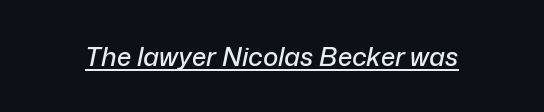
{"italic": "yes", "lean": "right", "slant_degrees": 12, "underline": "yes", "letter_spacing": "normal", "letter_spacing_em": 0.0, "glyph_px": 26}
